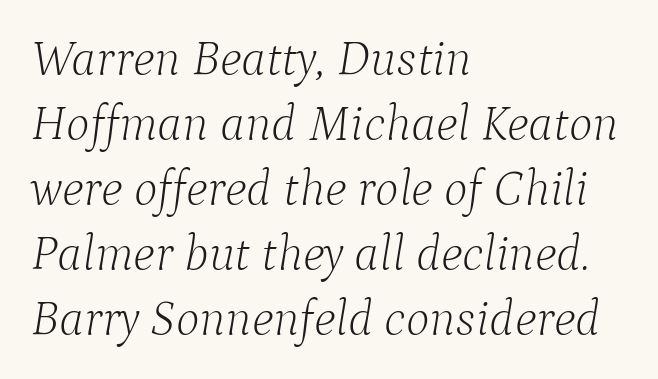
The image shows 50 px light serif type, italic (leaning right); set left-aligned, normal line spacing (1.3x), normal letter spacing, not underlined; low stroke contrast and a medium x-height.
